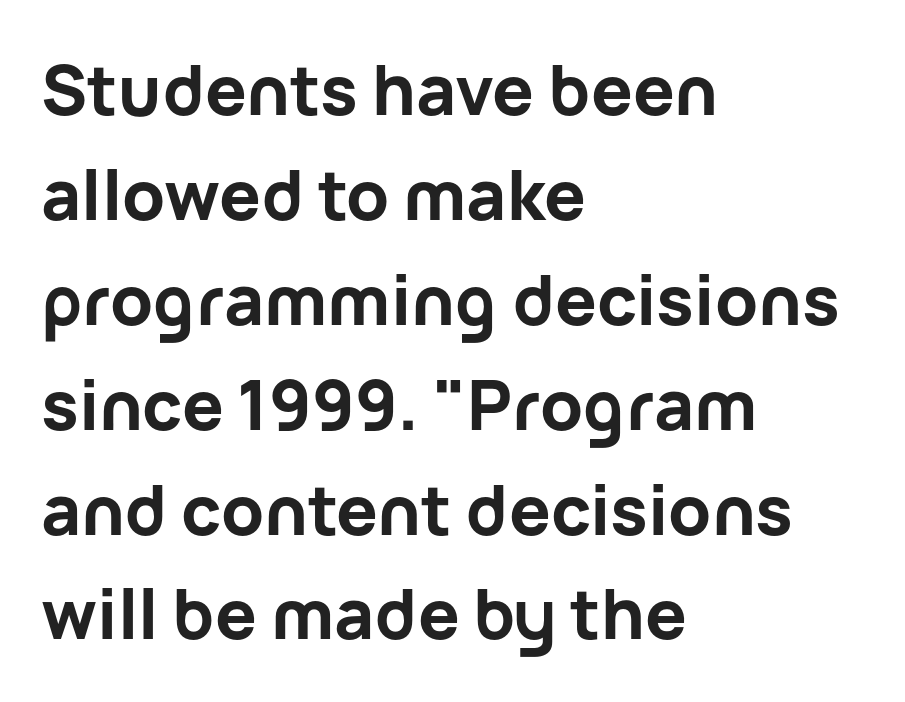
The image shows 69 px bold sans-serif type, upright; set left-aligned, normal line spacing (1.52x), normal letter spacing, not underlined; low stroke contrast and a medium x-height.
